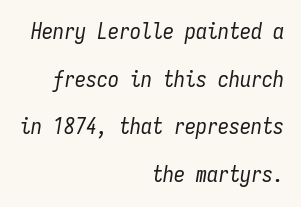
The image shows 22 px text type, italic (leaning right); set right-aligned, loose line spacing (2.17x), normal letter spacing, not underlined.
